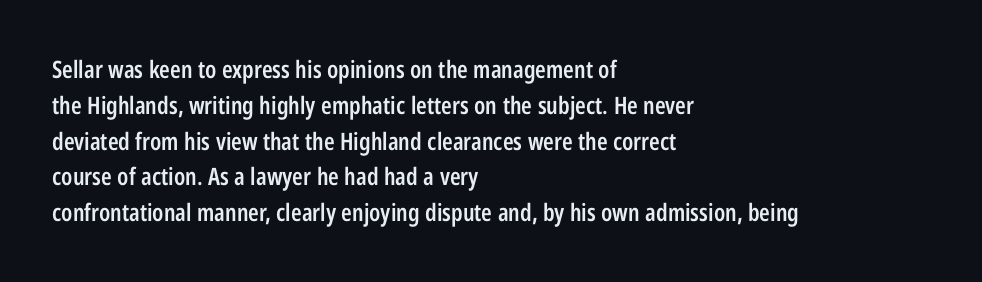
Q: Is the text bold? A: Semi-bold.
Q: Is the text italic (slanted)? A: No, it is upright.
Q: Is the text underlined? A: No.
Q: How is the paragraph aligned? A: Left-aligned.
Q: Is the spacing between letters normal or unusually wide? A: Normal.
Q: Is the spacing between lines tight, normal or loose? A: Normal.
